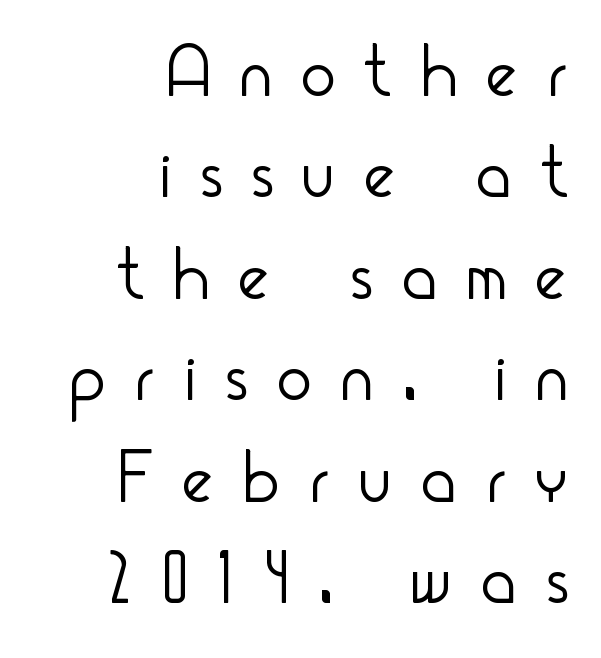
The passage shown has open, widely tracked lettering throughout. The compositor pushed each line to the right boundary. The typeface chosen for these lines omits serifs. Interline gaps are of average width in this sample.
